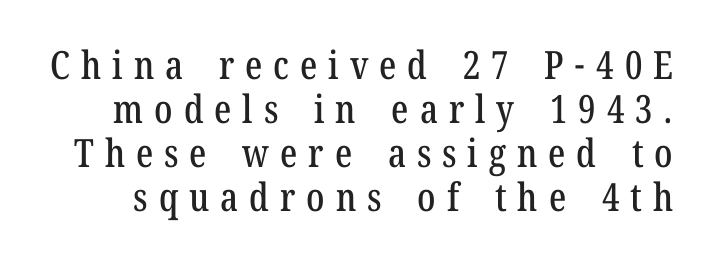
The image shows 39 px condensed serif type, upright; set tight line spacing (1.13x), unusually wide letter spacing (+0.28 em), not underlined; low stroke contrast and a medium x-height.
